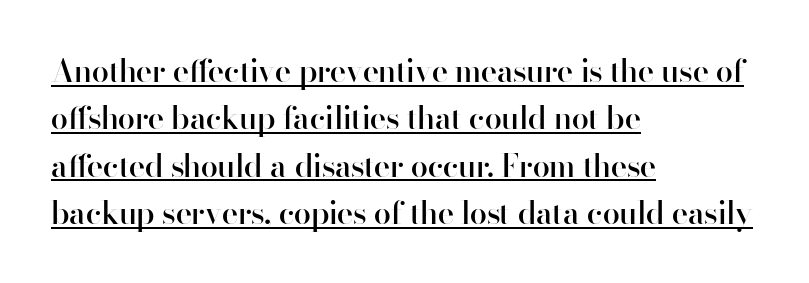
The paragraph shown leans on its left margin. In terms of letterspacing, this is plain default setting. Leading: standard. The passage shown is underscored from start to finish. Each letter keeps its own natural width here, so spacing adapts to shape. Posture: upright roman.
